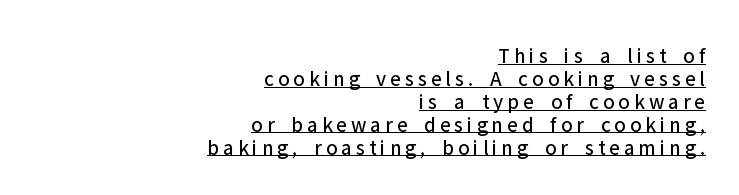
Ink coverage per letter is moderate at most. Beneath each row of characters lies a ruled line. The vertical gap from one line to the next is small. Italic: no, the glyphs are upright roman. Is the block centered? No — it sits flush against the right margin.
